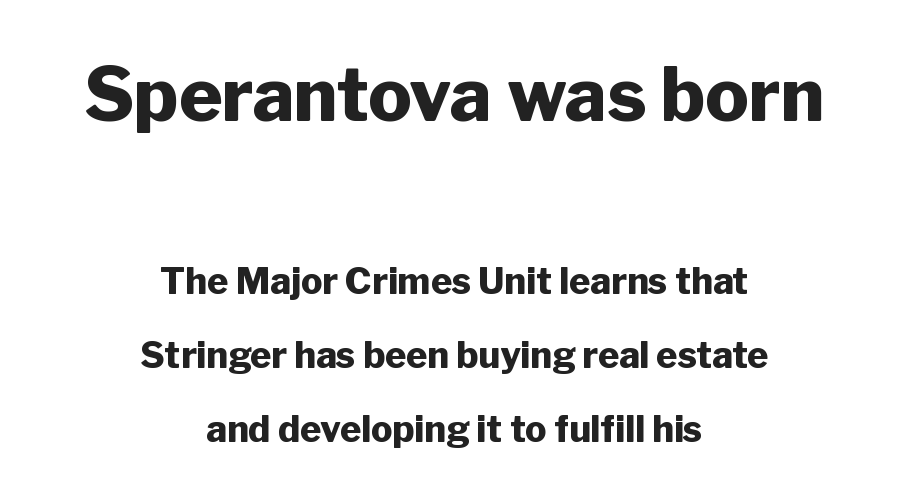
Its strokes are broad and dark, the hallmark of bold type. The rendering keeps characters at their native spacing. The typesetter chose a symmetrical, centered arrangement here. A great deal of white space separates one row of letters from the next.
